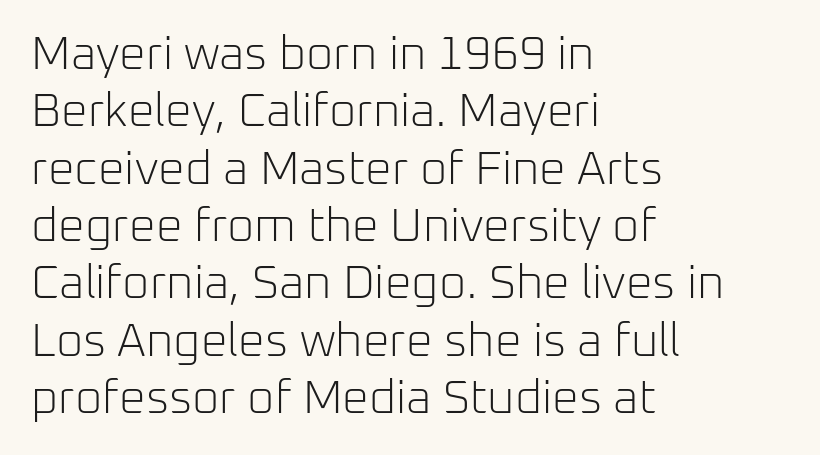
{"serif": "no", "italic": "no", "bold": "no", "weight": "light", "width": "normal", "stroke_contrast": "low", "x_height": "medium", "monospaced": "no", "underline": "no", "align": "left", "line_spacing_ratio": 1.22, "letter_spacing": "normal", "letter_spacing_em": 0.0, "glyph_px": 47}
